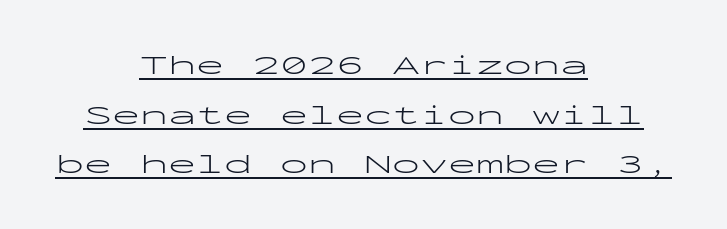
{"serif": "no", "italic": "no", "bold": "no", "weight": "light", "width": "wide", "stroke_contrast": "low", "x_height": "medium", "monospaced": "yes", "underline": "yes", "align": "center", "line_spacing_ratio": 1.77, "letter_spacing": "normal", "letter_spacing_em": 0.0, "glyph_px": 28}
